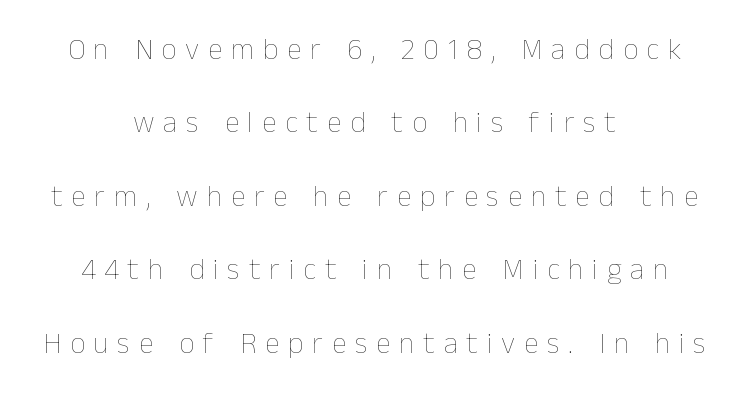
Q: Is the text bold? A: No.
Q: Is the text italic (slanted)? A: No, it is upright.
Q: Is the text underlined? A: No.
Q: How is the paragraph aligned? A: Centered.
Q: Is the spacing between letters normal or unusually wide? A: Unusually wide.
Q: Is the spacing between lines tight, normal or loose? A: Loose.
Q: Width (condensed, normal, or wide)? A: Normal.
Q: Stroke contrast? A: Low.
Q: x-height? A: Medium.
Q: Monospaced? A: No.
